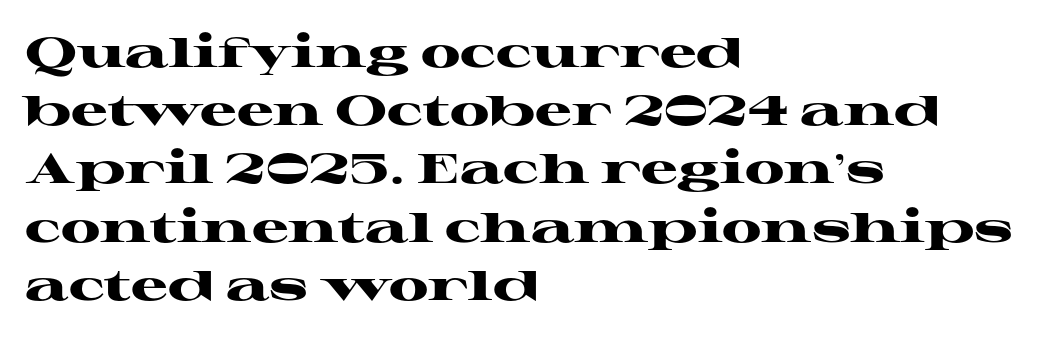
Inter-character spacing is left at the font's built-in metrics. Caption: multi-line text, flush left, ragged right. Strokes here are thick enough to call this a true bold. Here the designer chose a conventional face with non-uniform glyph widths.
